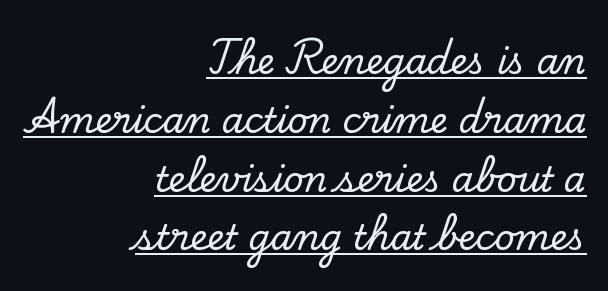
{"serif": "yes", "width": "normal", "stroke_contrast": "low", "x_height": "small", "monospaced": "no", "underline": "yes", "align": "right", "line_spacing": "normal", "line_spacing_ratio": 1.68, "letter_spacing": "normal", "letter_spacing_em": 0.0, "glyph_px": 35}
